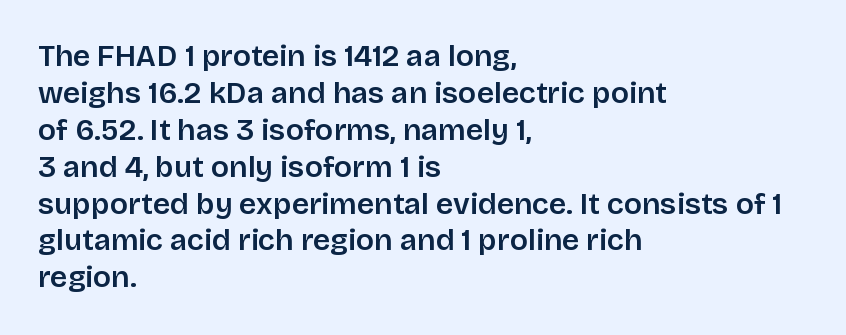
No extra tracking has been applied to these lines. You could not count columns in this text — the font is proportionally spaced. Quick note: not italic, upright. The typeface chosen for these lines omits serifs.
